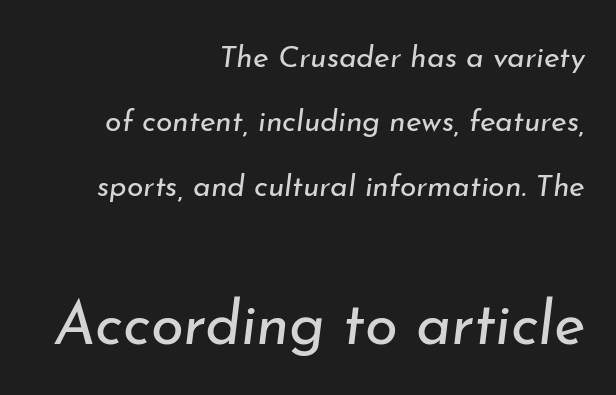
Q: Is the text bold? A: No.
Q: Is the text italic (slanted)? A: Yes, it leans right by about 7 degrees.
Q: Is the text underlined? A: No.
Q: How is the paragraph aligned? A: Right-aligned.
Q: Is the spacing between letters normal or unusually wide? A: Normal.
Q: Is the spacing between lines tight, normal or loose? A: Loose.
Q: Which block of text is set in a larger size, the first (top) or the second (bottom)? A: The second (bottom) one.
Q: Width (condensed, normal, or wide)? A: Normal.
Q: Stroke contrast? A: Low.
Q: x-height? A: Small.
Q: Monospaced? A: No.
